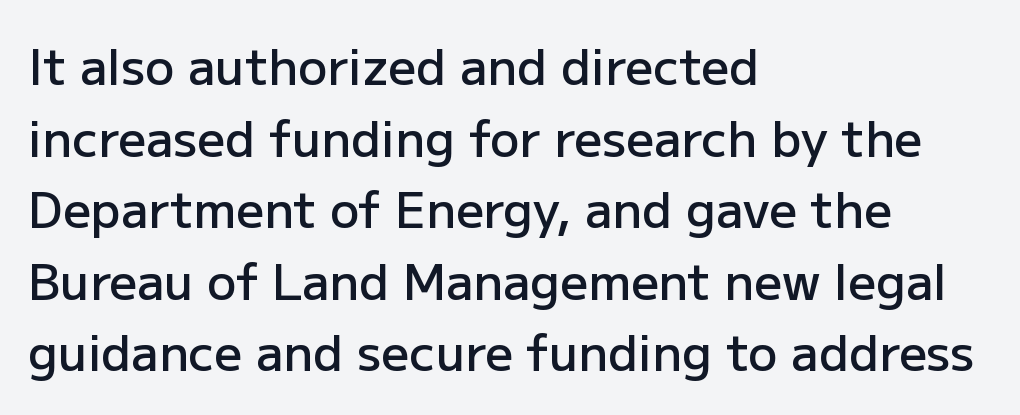
Q: Is the text bold? A: Semi-bold.
Q: Is the text italic (slanted)? A: No, it is upright.
Q: Is the typeface a serif or a sans-serif typeface? A: Sans-serif.
Q: Is the text underlined? A: No.
Q: How is the paragraph aligned? A: Left-aligned.
Q: Is the spacing between letters normal or unusually wide? A: Normal.
Q: Is the spacing between lines tight, normal or loose? A: Normal.
Q: Width (condensed, normal, or wide)? A: Normal.
Q: Stroke contrast? A: Low.
Q: x-height? A: Medium.
Q: Monospaced? A: No.
